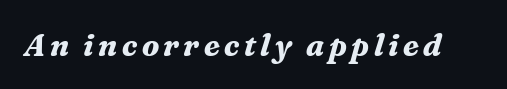
{"serif": "yes", "italic": "yes", "lean": "right", "slant_degrees": 16, "bold": "yes", "weight": "bold", "width": "normal", "stroke_contrast": "medium", "x_height": "medium", "monospaced": "no", "underline": "no", "glyph_px": 32}
